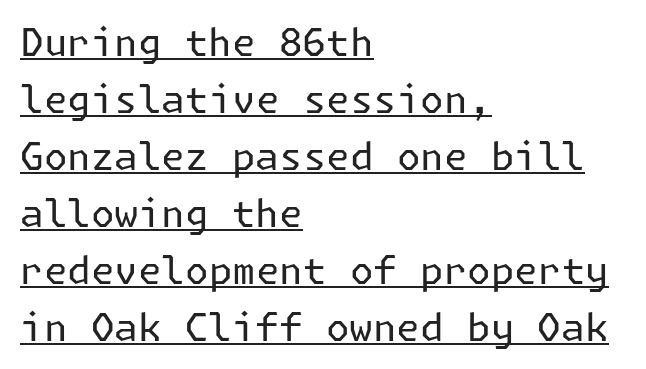
The image shows 38 px regular-weight sans-serif type, upright; set left-aligned, normal line spacing (1.5x), normal letter spacing, underlined; low stroke contrast and a medium x-height.
